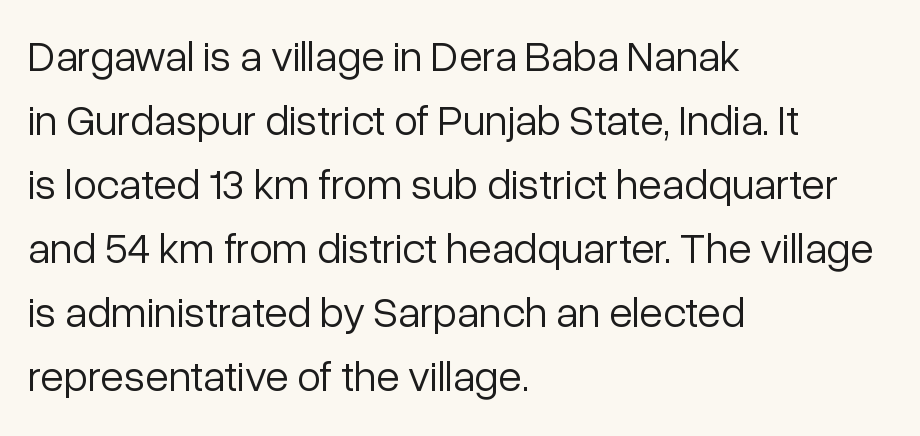
The image shows 43 px light sans-serif type, upright; set left-aligned, normal line spacing (1.49x), normal letter spacing, not underlined; low stroke contrast and a medium x-height.
